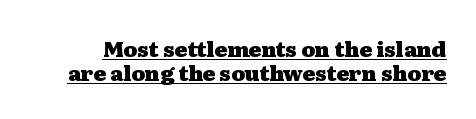
{"italic": "no", "bold": "yes", "underline": "yes", "line_spacing": "tight", "line_spacing_ratio": 1.14, "letter_spacing": "normal", "letter_spacing_em": 0.0, "glyph_px": 21}
